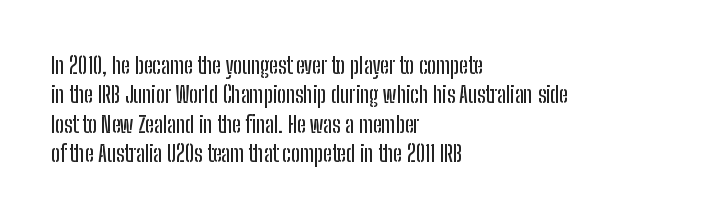
One-word summary of the alignment: left. Posture: vertical. The tracking reads as untouched default to a designer's eye. Each row of text sits above clean, open space. Does the leading feel generous? No, just average.
